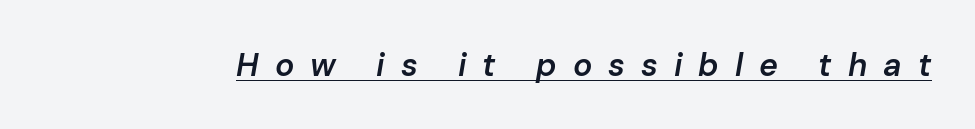
{"italic": "yes", "lean": "right", "slant_degrees": 10, "bold": "semi", "weight": "semibold", "width": "normal", "stroke_contrast": "low", "x_height": "medium", "monospaced": "no", "underline": "yes", "letter_spacing": "wide", "letter_spacing_em": 0.5, "glyph_px": 32}
